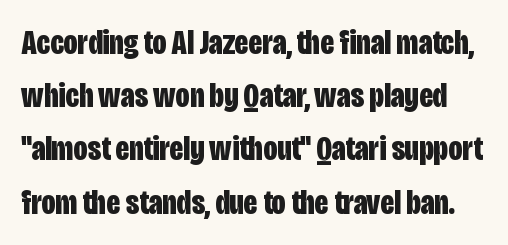
{"serif": "no", "italic": "no", "bold": "yes", "weight": "bold", "width": "condensed", "stroke_contrast": "low", "x_height": "large", "monospaced": "no", "underline": "no", "line_spacing": "normal", "line_spacing_ratio": 1.52, "letter_spacing": "normal", "letter_spacing_em": 0.0, "glyph_px": 35}
